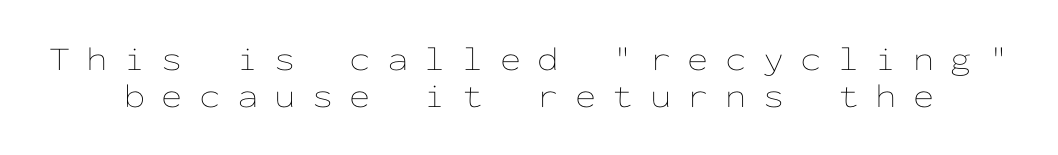
Q: Is the text bold? A: No.
Q: Is the text italic (slanted)? A: No, it is upright.
Q: Is the text underlined? A: No.
Q: Is the spacing between letters normal or unusually wide? A: Unusually wide.
Q: Is the spacing between lines tight, normal or loose? A: Tight.
Q: Width (condensed, normal, or wide)? A: Wide.
Q: Stroke contrast? A: Low.
Q: x-height? A: Medium.
Q: Monospaced? A: Yes.
